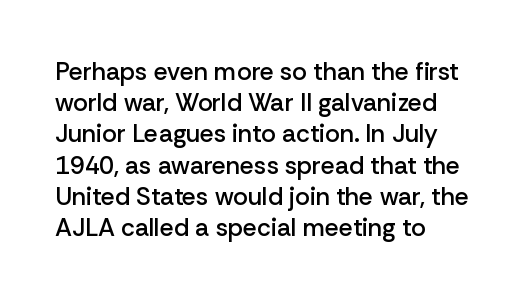
{"italic": "no", "bold": "semi", "underline": "no", "align": "left", "line_spacing": "normal", "line_spacing_ratio": 1.25, "letter_spacing": "normal", "letter_spacing_em": 0.0, "glyph_px": 25}
